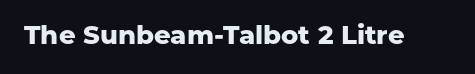
{"italic": "no", "bold": "yes", "underline": "no", "letter_spacing": "normal", "letter_spacing_em": 0.0, "glyph_px": 26}
